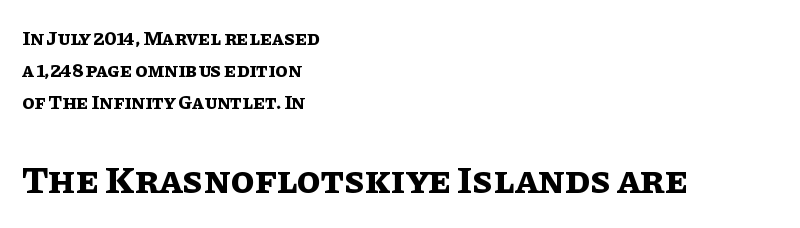
Q: Is the text bold? A: Yes.
Q: Is the text italic (slanted)? A: No, it is upright.
Q: Is the text underlined? A: No.
Q: How is the paragraph aligned? A: Left-aligned.
Q: Is the spacing between letters normal or unusually wide? A: Normal.
Q: Is the spacing between lines tight, normal or loose? A: Normal.
Q: Which block of text is set in a larger size, the first (top) or the second (bottom)? A: The second (bottom) one.
Q: Width (condensed, normal, or wide)? A: Normal.
Q: Stroke contrast? A: Low.
Q: x-height? A: Large.
Q: Monospaced? A: No.
